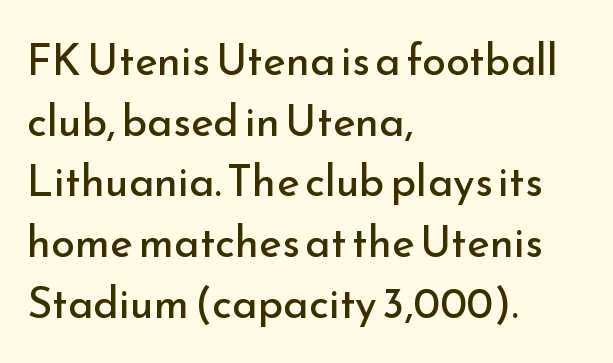
The glyphs are unaccompanied by any horizontal stroke below them. Each letter keeps its own natural width here, so spacing adapts to shape. Unlike italic type, these characters show no tilt at all. Inter-character spacing is left at the font's built-in metrics.
